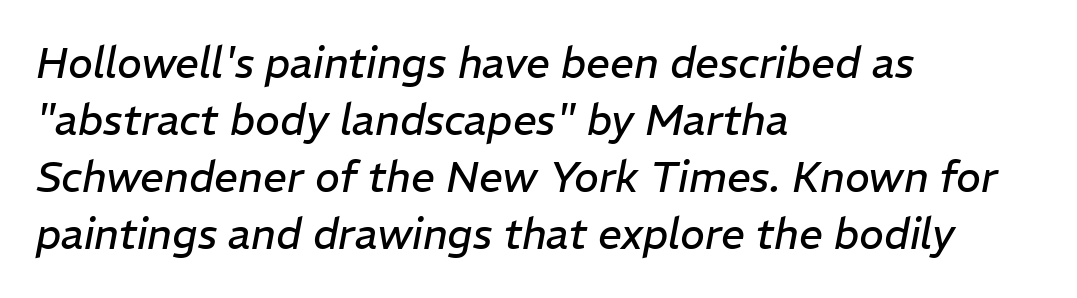
The image shows 42 px regular-weight type, italic (leaning right); set left-aligned, normal line spacing (1.36x), normal letter spacing, not underlined; low stroke contrast and a medium x-height.
